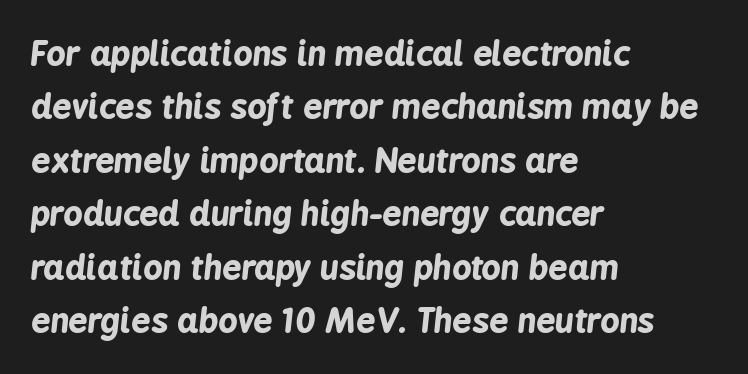
Honestly, the letter spacing is just normal — you wouldn't notice it. The lines are quadded left. A typesetter would call this proportional, since set widths differ per character. How heavy is the stroke? Heavy — this is a bold. The specimen omits any rule beneath the text block's lines.
